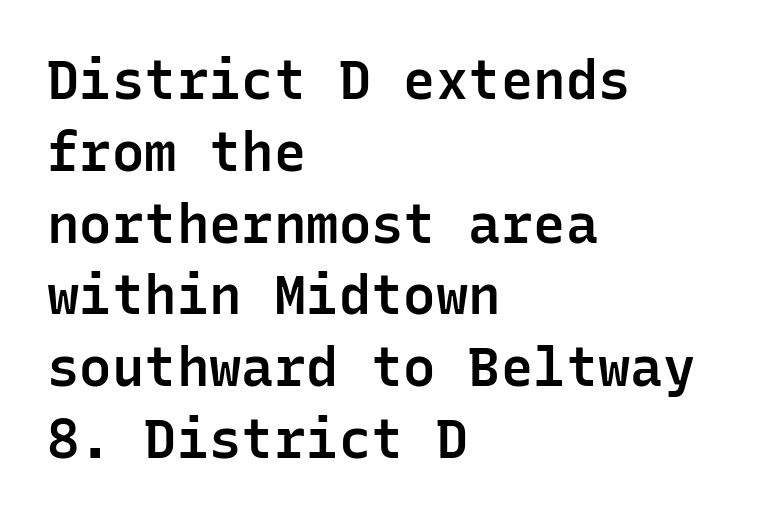
The image shows 54 px semibold sans-serif type, upright, monospaced; set left-aligned, normal line spacing (1.33x), normal letter spacing, not underlined; low stroke contrast and a medium x-height.
